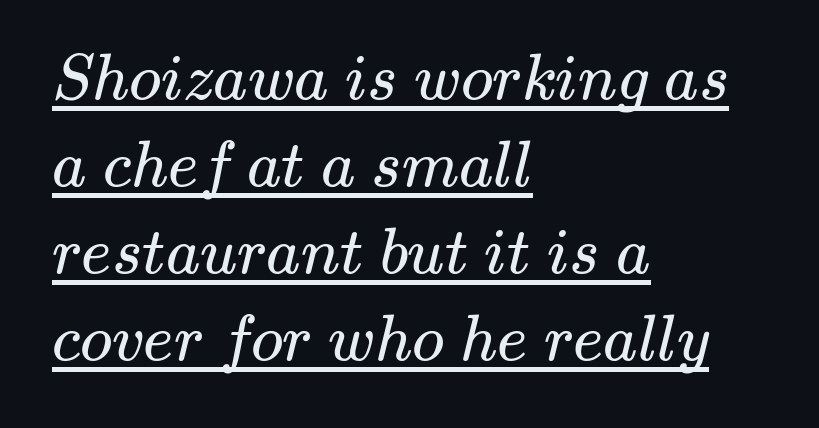
Does the copy run flush right? No — it runs flush left. These lines keep a tight, regular rhythm from letter to letter. Stems and bowls with no extra thickness — not bold. This is underlined copy, the kind a proofreader might mark for attention. Classification — serif. Proportional: the letters do not fall into vertical columns.
